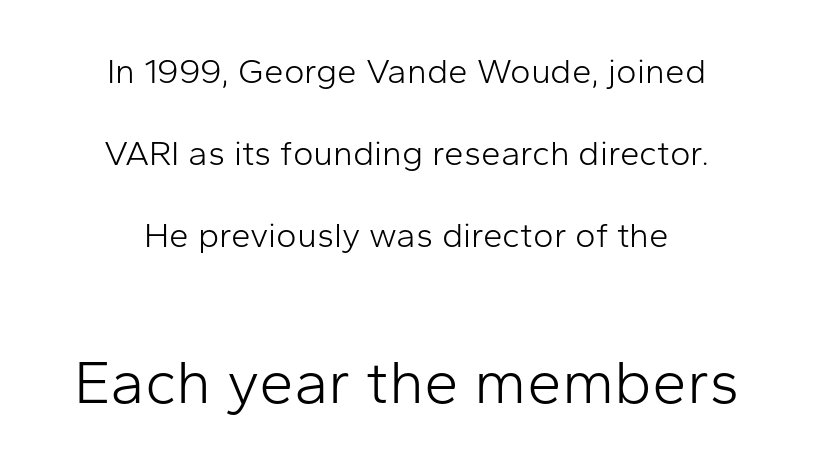
Q: Is the text bold? A: No.
Q: Is the text italic (slanted)? A: No, it is upright.
Q: Is the typeface a serif or a sans-serif typeface? A: Sans-serif.
Q: Is the text underlined? A: No.
Q: How is the paragraph aligned? A: Centered.
Q: Is the spacing between letters normal or unusually wide? A: Normal.
Q: Is the spacing between lines tight, normal or loose? A: Loose.
Q: Which block of text is set in a larger size, the first (top) or the second (bottom)? A: The second (bottom) one.
Q: Width (condensed, normal, or wide)? A: Normal.
Q: Stroke contrast? A: Low.
Q: x-height? A: Medium.
Q: Monospaced? A: No.
